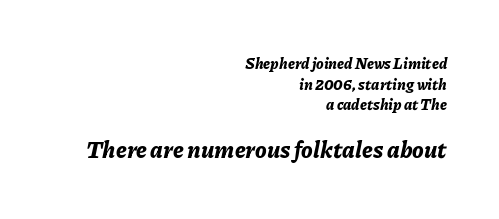
The image shows 23 px bold type, italic (leaning right); set right-aligned, normal line spacing (1.38x), normal letter spacing, not underlined; the second (bottom) block is 1.53x larger.
